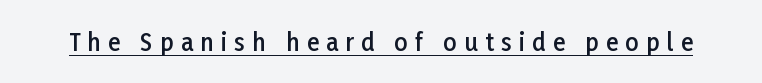
The image shows 23 px text type, upright; set unusually wide letter spacing (+0.32 em), underlined.
